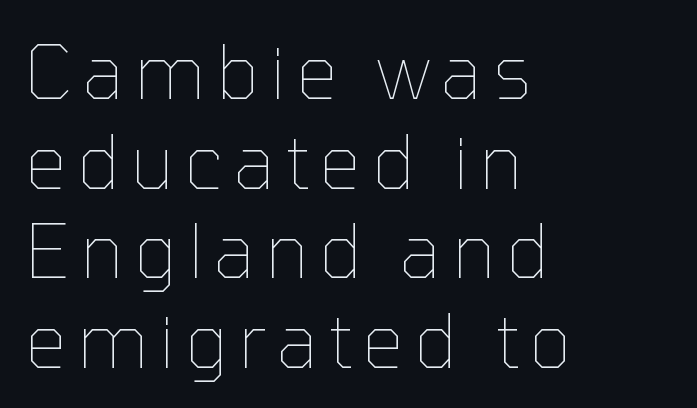
Summary of weight: not heavy and not bold. Designer's note — italics off, roman on. Spacing verdict: proportional, widths tailored to each character. Leftover space on each line is placed entirely after the last word. Words float on clear page, feet unadorned.
